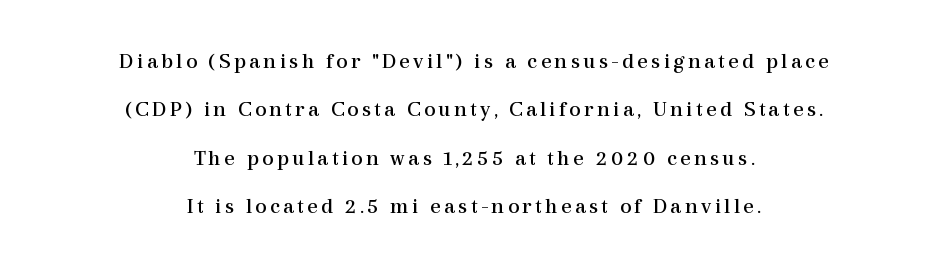
The image shows 23 px text type, upright; set centered, loose line spacing (2.1x), not underlined.
